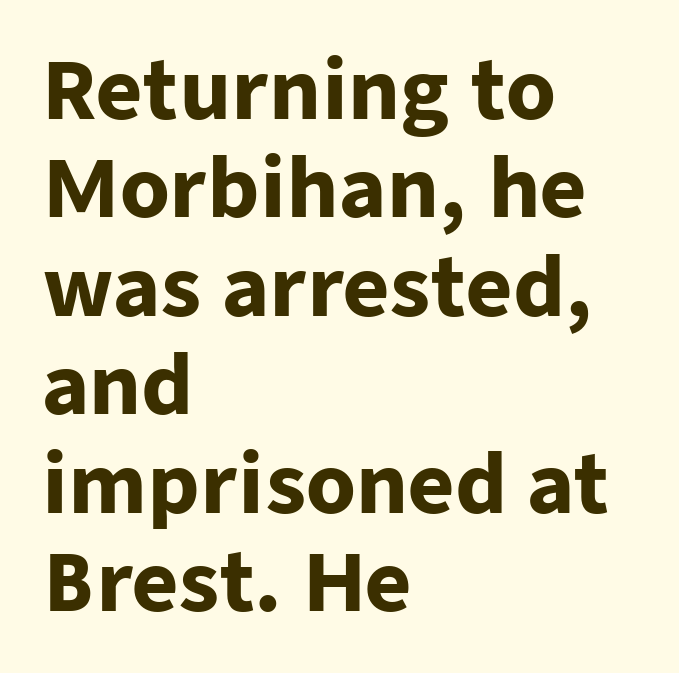
The image shows 80 px heavy sans-serif type, upright; set left-aligned, line spacing 1.23x, normal letter spacing, not underlined; low stroke contrast and a medium x-height.
